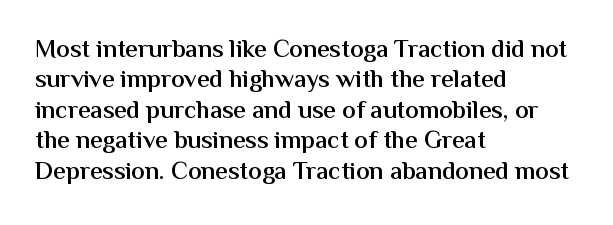
This is moderately heavy type, rendered in semibold. The lines are quadded left. The words here are not underlined. Look at the tracking — it's just the regular setting, nothing added. No italicization has been applied; the sample stays upright.
